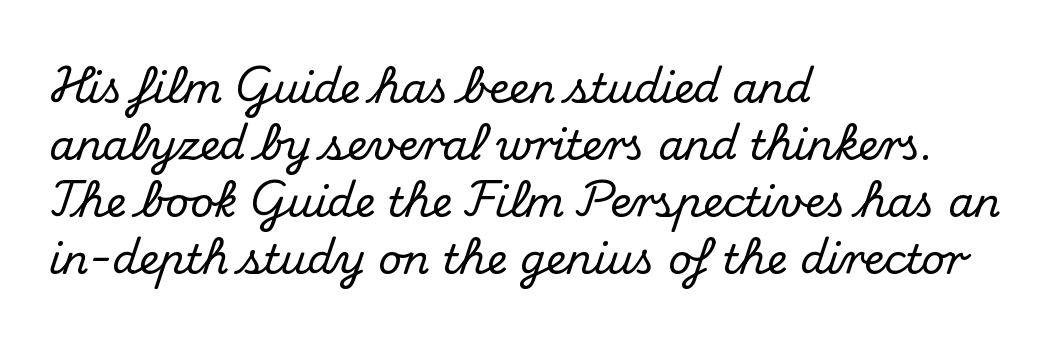
The face used here is rendered with its standard letterfit. The leading is moderate, giving the passage an even texture. These lines are composed in type with serifs. Each line starts at the same left margin while the right side varies.
